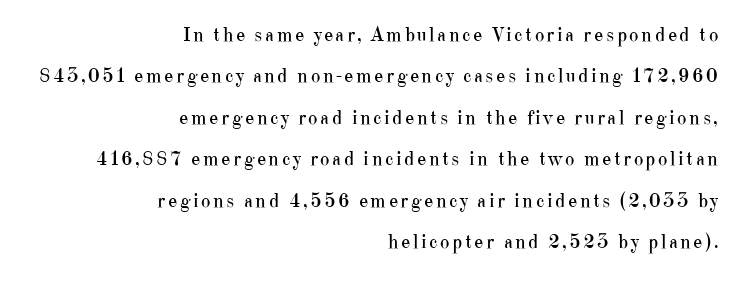
Nope, not italic — everything's standing straight. The characters are drawn with everyday or finer stroke widths. This sample trades compactness for vertical openness between lines. The space beneath each line is pristine and unruled. The ragged edge is on the left, which tells us the setting is flush right.
